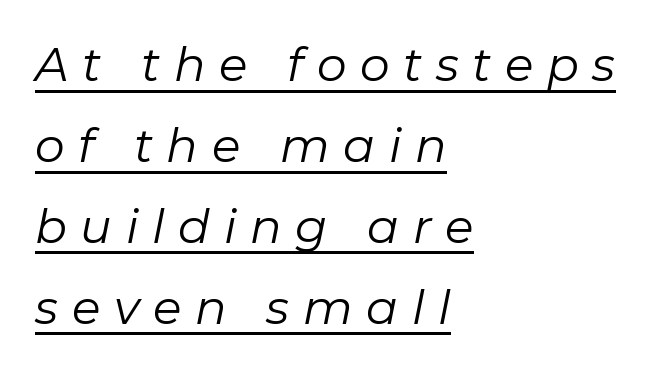
The image shows 47 px regular-weight type, italic (leaning right); set left-aligned, line spacing 1.72x, unusually wide letter spacing (+0.29 em), underlined; low stroke contrast and a medium x-height.
